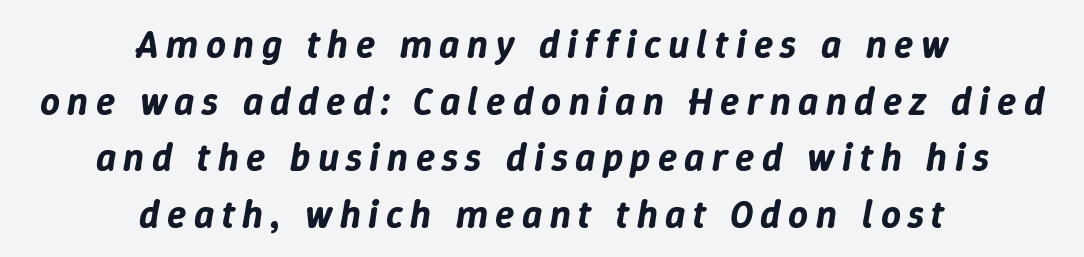
{"italic": "yes", "lean": "right", "slant_degrees": 9, "width": "normal", "stroke_contrast": "low", "x_height": "medium", "monospaced": "no", "underline": "no", "align": "center", "line_spacing": "normal", "line_spacing_ratio": 1.45, "glyph_px": 39}
